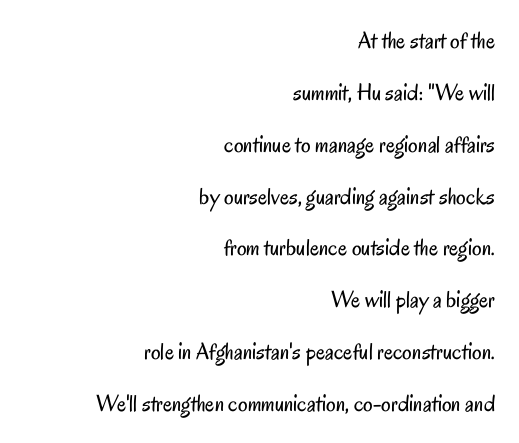
Q: Is the text bold? A: No.
Q: Is the text italic (slanted)? A: No, it is upright.
Q: Is the text underlined? A: No.
Q: How is the paragraph aligned? A: Right-aligned.
Q: Is the spacing between letters normal or unusually wide? A: Normal.
Q: Is the spacing between lines tight, normal or loose? A: Loose.
